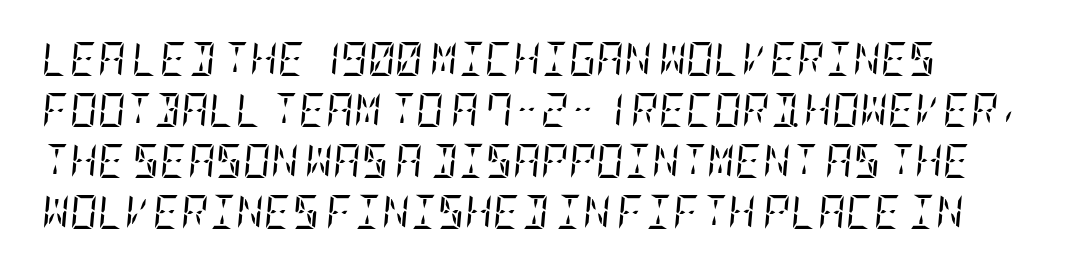
The passage shown is not underscored anywhere. Vertical stems look standard width or narrower in stroke. Does the lettering tilt? It does — this is italic. Unlike a clean sans, this face finishes its strokes with serifs. Short note: letters normally spaced. A normal amount of white space separates one row of letters from the next.
